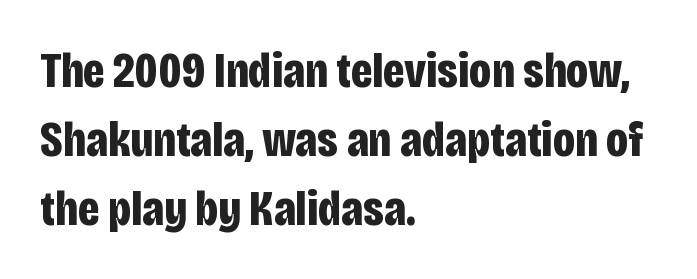
Q: Is the text bold? A: Yes.
Q: Is the text italic (slanted)? A: No, it is upright.
Q: Is the typeface a serif or a sans-serif typeface? A: Sans-serif.
Q: Is the text underlined? A: No.
Q: How is the paragraph aligned? A: Left-aligned.
Q: Is the spacing between letters normal or unusually wide? A: Normal.
Q: Is the spacing between lines tight, normal or loose? A: Normal.
Q: Width (condensed, normal, or wide)? A: Condensed.
Q: Stroke contrast? A: Low.
Q: x-height? A: Large.
Q: Monospaced? A: No.
